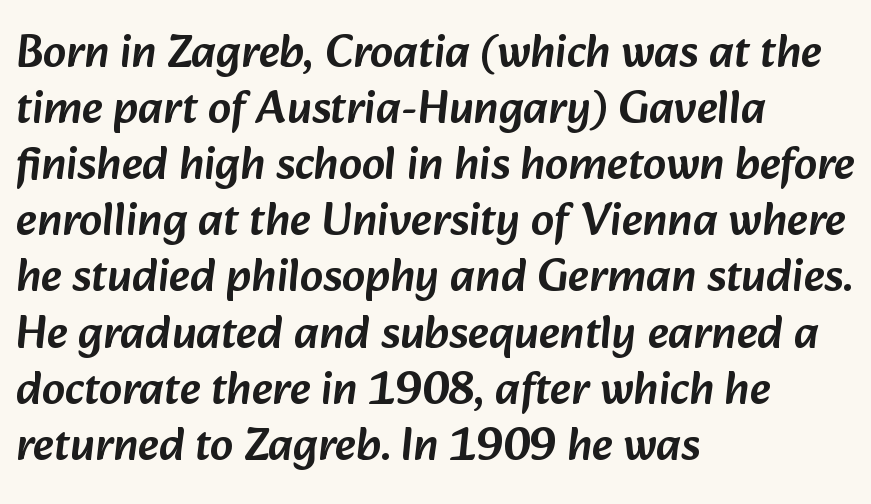
The passage shown is typed in a proportional face where columns would drift. The paragraph shown leans on its left margin. Nothing sits at the stroke ends, so this counts as sans-serif. Rule under the text: the space is simply empty. Does extra space separate the letters? No, they use regular spacing.
